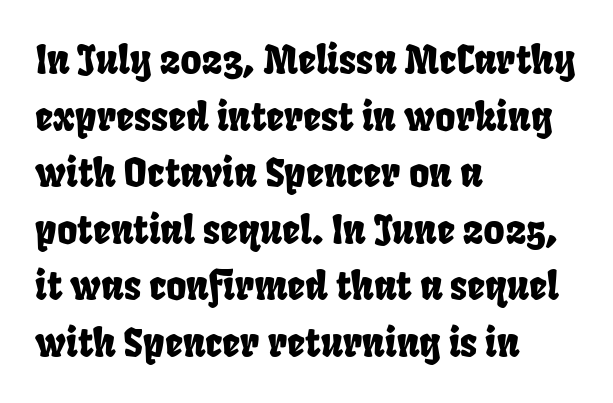
{"serif": "no", "width": "condensed", "stroke_contrast": "low", "x_height": "large", "monospaced": "no", "underline": "no", "align": "left", "line_spacing": "normal", "line_spacing_ratio": 1.45, "letter_spacing": "normal", "letter_spacing_em": 0.0, "glyph_px": 39}
